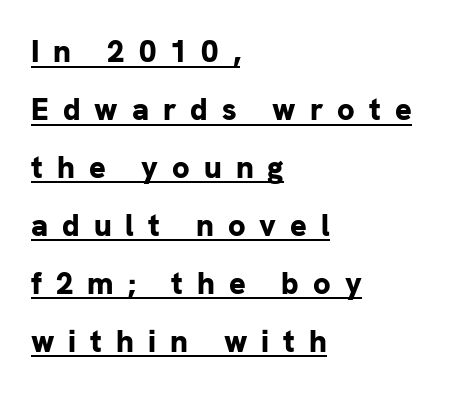
{"serif": "no", "italic": "no", "bold": "yes", "weight": "bold", "width": "normal", "stroke_contrast": "low", "x_height": "medium", "monospaced": "no", "underline": "yes", "align": "left", "line_spacing_ratio": 1.87, "letter_spacing": "wide", "letter_spacing_em": 0.45, "glyph_px": 31}
